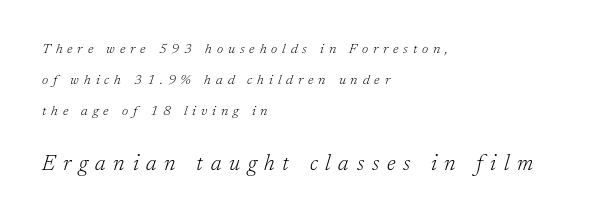
{"italic": "yes", "lean": "right", "slant_degrees": 17, "bold": "no", "underline": "no", "align": "left", "line_spacing": "loose", "line_spacing_ratio": 2.22, "letter_spacing": "wide", "letter_spacing_em": 0.35, "larger_block": "second", "size_ratio": 1.57, "glyph_px": 22}
